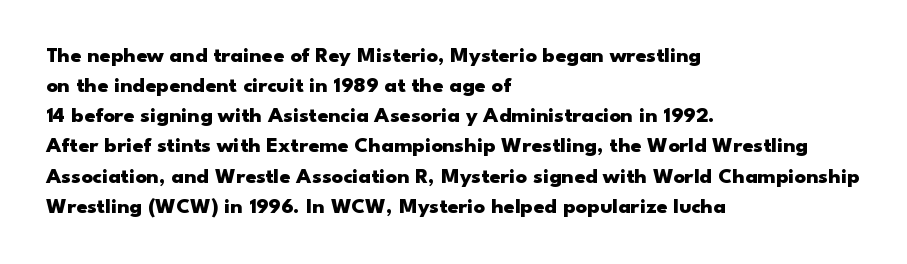
The image shows 22 px bold type, upright; set left-aligned, normal line spacing (1.37x), normal letter spacing, not underlined.
